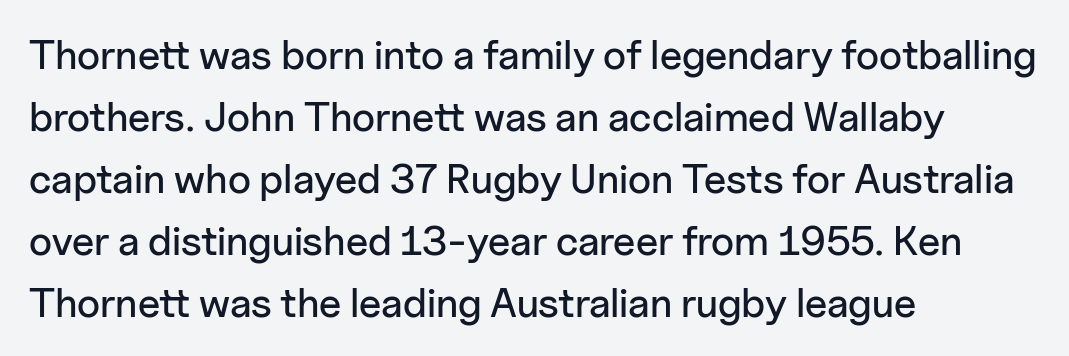
{"serif": "no", "italic": "no", "width": "normal", "stroke_contrast": "low", "x_height": "medium", "monospaced": "no", "underline": "no", "align": "left", "line_spacing": "normal", "line_spacing_ratio": 1.51, "letter_spacing": "normal", "letter_spacing_em": 0.0, "glyph_px": 41}
